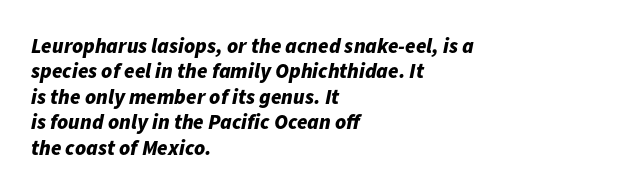
Heavy-handed strokes throughout: this text is bold. Slant detected: the letters are inclined. Here the glyphs are tracked normally, forming tight word shapes. The words here are not underlined.
